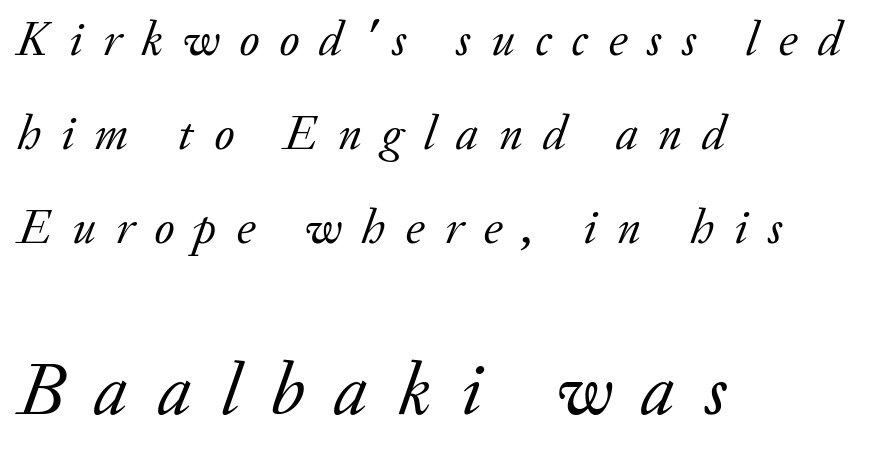
The image shows 74 px regular-weight serif type, italic (leaning right); set left-aligned, loose line spacing (1.92x), unusually wide letter spacing (+0.41 em), not underlined; the second (bottom) block is 1.51x larger; low stroke contrast and a small x-height.
